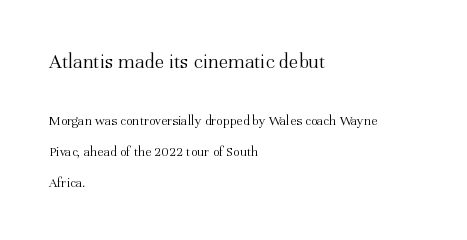
Leading is clearly above the norm, producing a sparse column. Ordinary non-slanted type is in use. Two sizes are in play, and the larger belongs to the first block. Tracking value appears to be zero — textbook default spacing. The strokes are not fattened; the text isn't bold. A student would call this left alignment; a typographer would say flush left, rag right.
